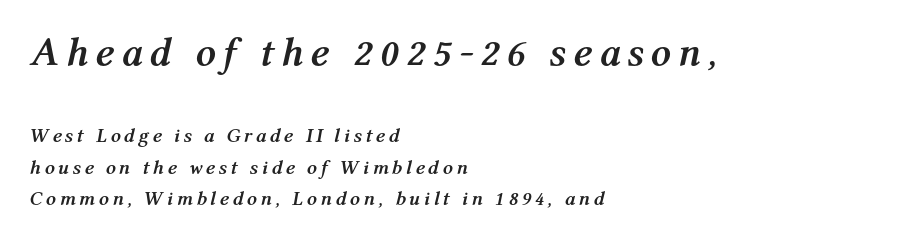
Q: Is the text bold? A: Yes.
Q: Is the text italic (slanted)? A: Yes, it leans right by about 12 degrees.
Q: Is the text underlined? A: No.
Q: How is the paragraph aligned? A: Left-aligned.
Q: Is the spacing between lines tight, normal or loose? A: Normal.
Q: Which block of text is set in a larger size, the first (top) or the second (bottom)? A: The first (top) one.
Q: Width (condensed, normal, or wide)? A: Normal.
Q: Stroke contrast? A: Medium.
Q: x-height? A: Medium.
Q: Monospaced? A: No.
